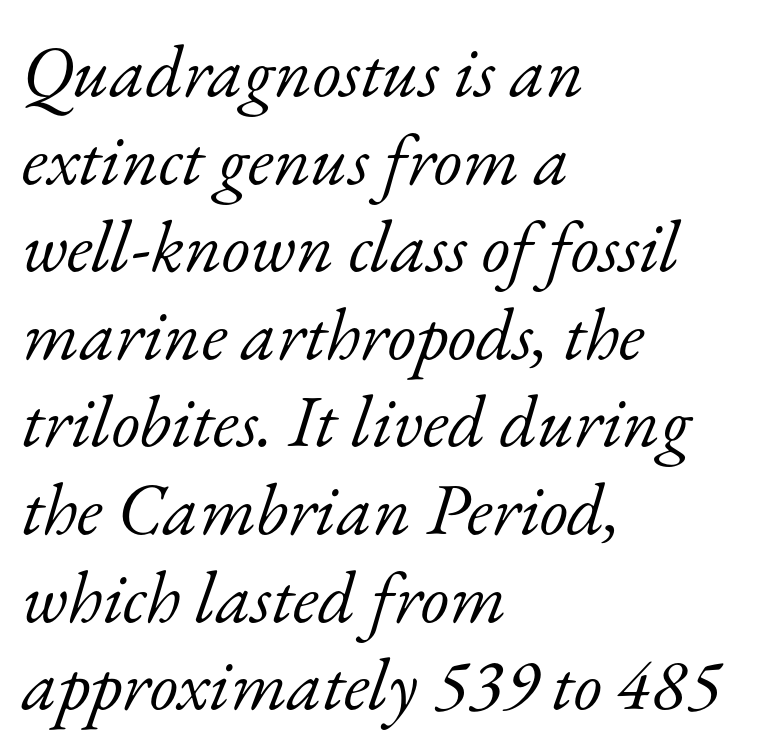
Default kerning and tracking; the words read as compact shapes. Underline: absent. The text block is weighted toward the left margin, trailing off unevenly rightward. The passage shown is typed in a proportional face where columns would drift. An italicized treatment has been applied to the whole sample. The letters look calm and open, with moderate or lighter stems.
